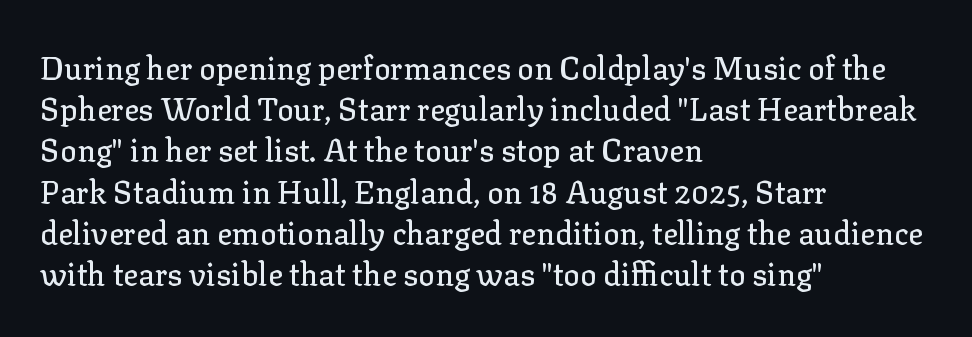
{"serif": "yes", "italic": "no", "width": "normal", "stroke_contrast": "low", "x_height": "medium", "monospaced": "no", "underline": "no", "align": "left", "line_spacing": "normal", "line_spacing_ratio": 1.33, "letter_spacing": "normal", "letter_spacing_em": 0.0, "glyph_px": 31}
